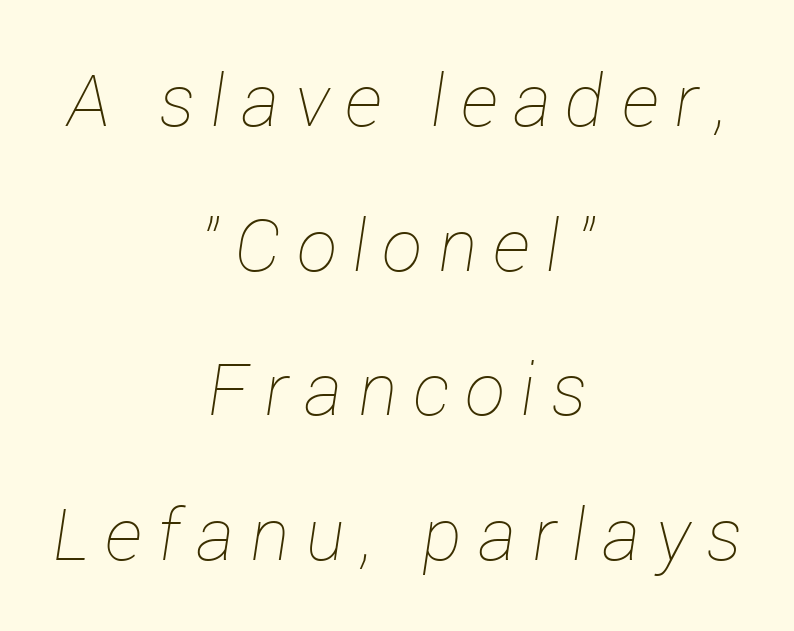
{"italic": "yes", "lean": "right", "slant_degrees": 12, "bold": "no", "weight": "thin", "width": "normal", "stroke_contrast": "low", "x_height": "medium", "monospaced": "no", "underline": "no", "align": "center", "line_spacing": "loose", "line_spacing_ratio": 2.01, "letter_spacing": "wide", "letter_spacing_em": 0.22, "glyph_px": 72}
